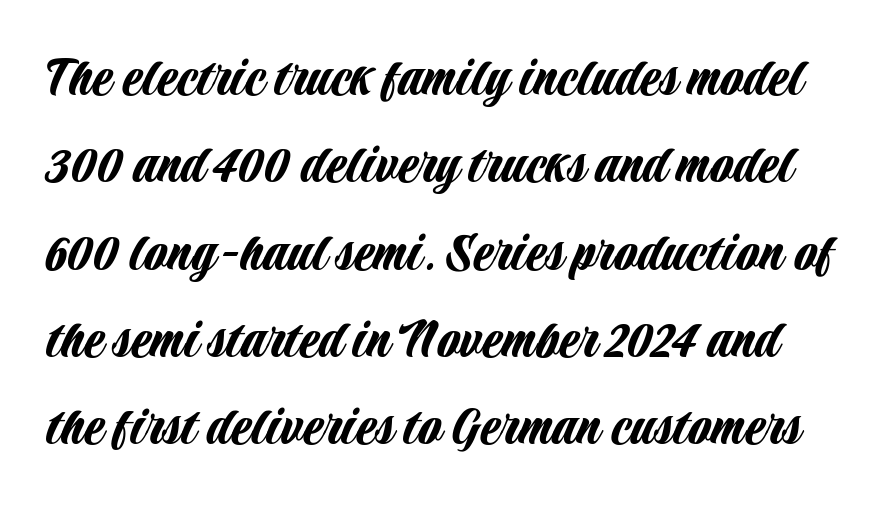
This sample has the flowing, uneven cadence of proportional lettering. Stroke terminals: plain, sans-serif. The line texture is even and compact thanks to regular tracking.
